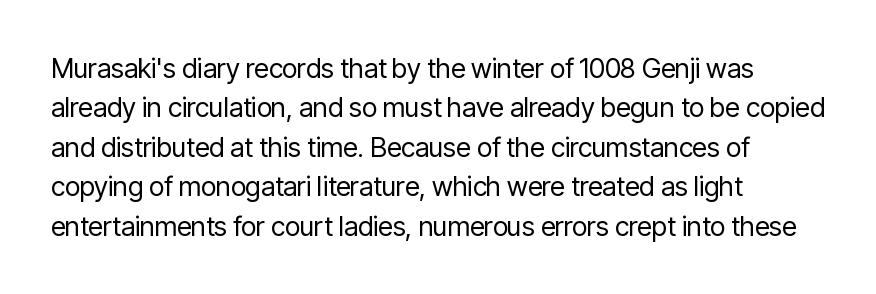
{"italic": "no", "bold": "no", "underline": "no", "align": "left", "line_spacing": "normal", "line_spacing_ratio": 1.46, "letter_spacing": "normal", "letter_spacing_em": 0.0, "glyph_px": 27}
